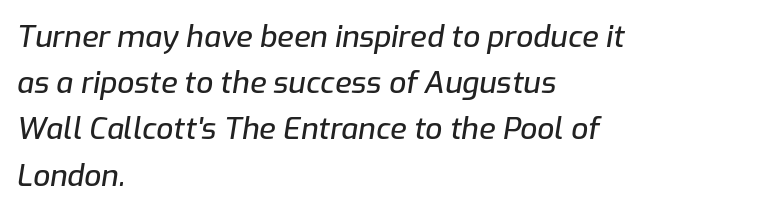
There is no visible air inserted between adjacent glyphs. The area under the type is left untouched. What's the leading like? Ordinary, nothing unusual. The glyphs look as if they've been sheared to an angle. The lines are quadded left. These lines are rendered in a variable-pitch font.
